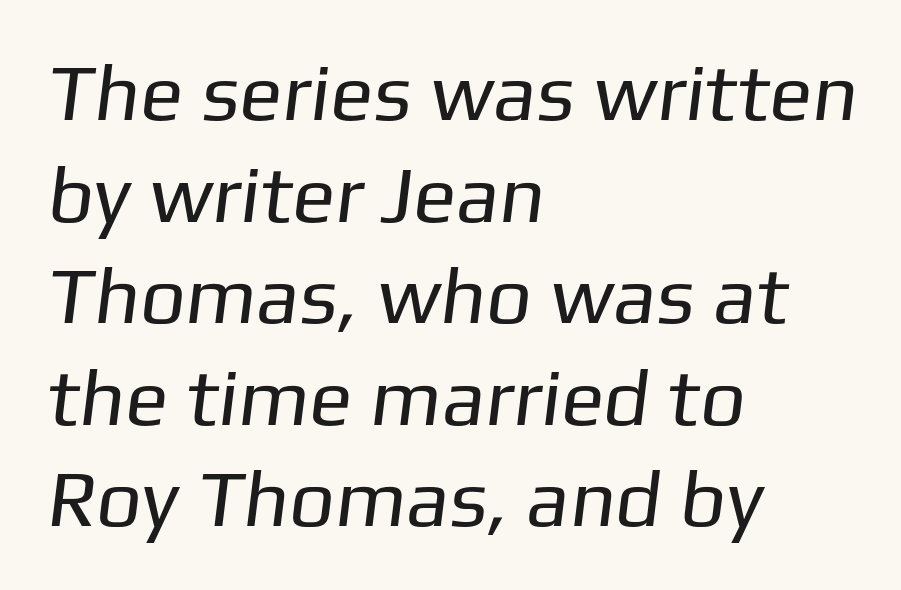
Q: Is the text bold? A: No.
Q: Is the typeface a serif or a sans-serif typeface? A: Sans-serif.
Q: Is the text underlined? A: No.
Q: How is the paragraph aligned? A: Left-aligned.
Q: Is the spacing between letters normal or unusually wide? A: Normal.
Q: Is the spacing between lines tight, normal or loose? A: Normal.
Q: Width (condensed, normal, or wide)? A: Normal.
Q: Stroke contrast? A: Low.
Q: x-height? A: Medium.
Q: Monospaced? A: No.
